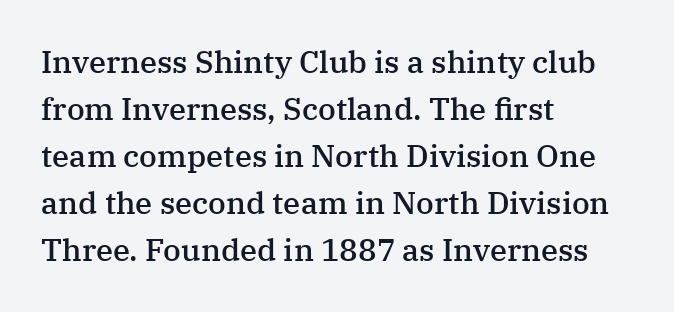
{"serif": "yes", "italic": "no", "bold": "semi", "weight": "semibold", "width": "normal", "stroke_contrast": "medium", "x_height": "medium", "monospaced": "no", "underline": "no", "align": "left", "line_spacing": "normal", "line_spacing_ratio": 1.52, "letter_spacing": "normal", "letter_spacing_em": 0.0, "glyph_px": 31}
